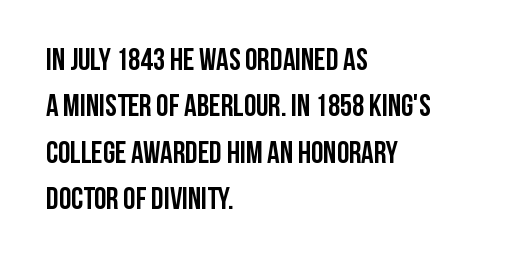
{"serif": "no", "italic": "no", "bold": "yes", "weight": "semibold", "width": "condensed", "stroke_contrast": "low", "x_height": "large", "monospaced": "no", "underline": "no", "align": "left", "line_spacing": "normal", "line_spacing_ratio": 1.5, "letter_spacing": "normal", "letter_spacing_em": 0.0, "glyph_px": 31}
